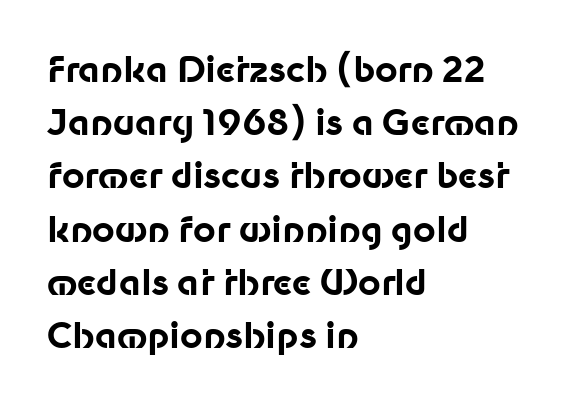
Q: Is the text bold? A: Yes.
Q: Is the text italic (slanted)? A: No, it is upright.
Q: Is the typeface a serif or a sans-serif typeface? A: Sans-serif.
Q: Is the text underlined? A: No.
Q: How is the paragraph aligned? A: Left-aligned.
Q: Is the spacing between letters normal or unusually wide? A: Normal.
Q: Is the spacing between lines tight, normal or loose? A: Normal.
Q: Width (condensed, normal, or wide)? A: Normal.
Q: Stroke contrast? A: Low.
Q: x-height? A: Medium.
Q: Monospaced? A: No.
